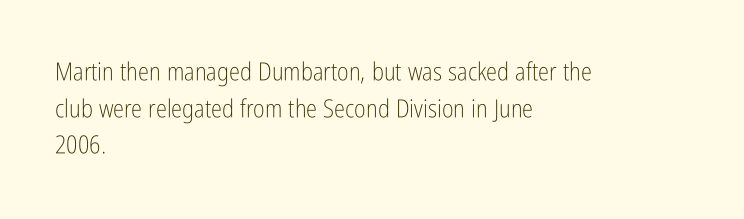
Weight: in the light-to-regular range. In CSS terms this would be text-align: left. The letters stand straight up with perfectly vertical stems. Each new line begins a customary step beneath the previous one. Characters follow at the spacing the type designer built in.
